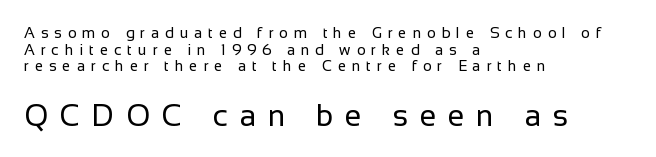
Q: Is the text bold? A: No.
Q: Is the text italic (slanted)? A: No, it is upright.
Q: Is the typeface a serif or a sans-serif typeface? A: Sans-serif.
Q: Is the text underlined? A: No.
Q: How is the paragraph aligned? A: Left-aligned.
Q: Is the spacing between letters normal or unusually wide? A: Unusually wide.
Q: Is the spacing between lines tight, normal or loose? A: Tight.
Q: Which block of text is set in a larger size, the first (top) or the second (bottom)? A: The second (bottom) one.
Q: Width (condensed, normal, or wide)? A: Normal.
Q: Stroke contrast? A: Low.
Q: x-height? A: Medium.
Q: Monospaced? A: No.
